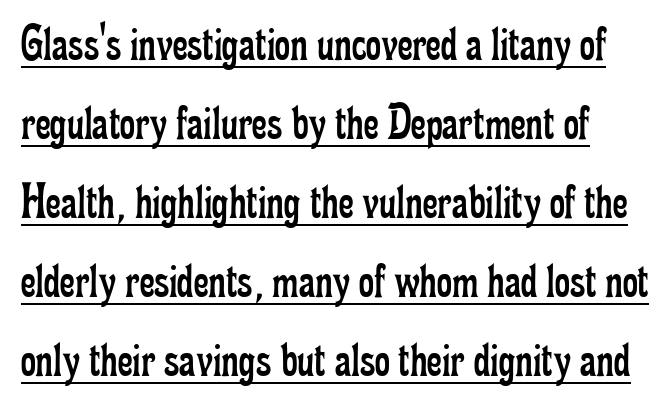
{"serif": "yes", "italic": "no", "bold": "no", "weight": "regular", "width": "condensed", "stroke_contrast": "low", "x_height": "small", "monospaced": "no", "underline": "yes", "line_spacing": "normal", "line_spacing_ratio": 1.52, "letter_spacing": "normal", "letter_spacing_em": 0.0, "glyph_px": 52}
